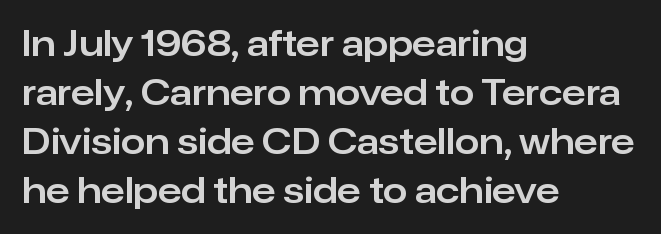
Q: Is the text italic (slanted)? A: No, it is upright.
Q: Is the typeface a serif or a sans-serif typeface? A: Sans-serif.
Q: Is the text underlined? A: No.
Q: How is the paragraph aligned? A: Left-aligned.
Q: Is the spacing between letters normal or unusually wide? A: Normal.
Q: Is the spacing between lines tight, normal or loose? A: Normal.
Q: Width (condensed, normal, or wide)? A: Normal.
Q: Stroke contrast? A: Low.
Q: x-height? A: Medium.
Q: Monospaced? A: No.
